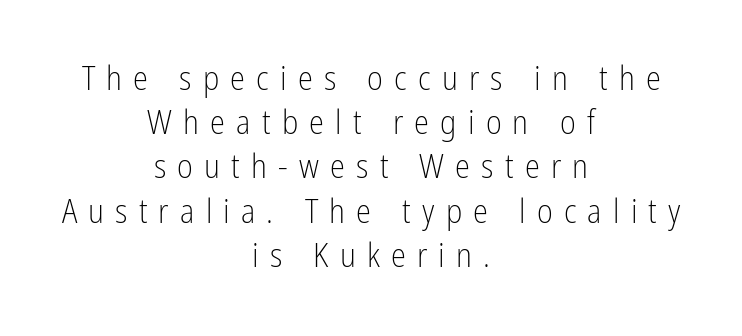
Horizontally, the lines are justified to the midpoint only. Look at the tracking — it's clearly loosened, letters drifting apart. The string is rendered with underlining switched off. The letters advance in unequal steps, a hallmark of proportional type.
